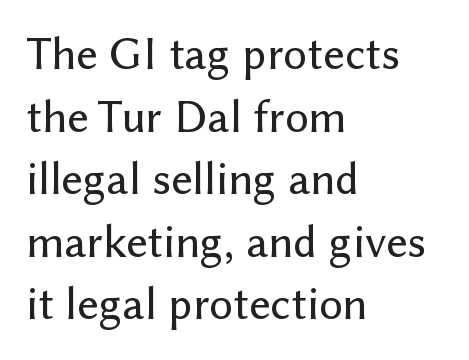
Q: Is the text italic (slanted)? A: No, it is upright.
Q: Is the typeface a serif or a sans-serif typeface? A: Sans-serif.
Q: Is the text underlined? A: No.
Q: How is the paragraph aligned? A: Left-aligned.
Q: Is the spacing between letters normal or unusually wide? A: Normal.
Q: Is the spacing between lines tight, normal or loose? A: Normal.
Q: Width (condensed, normal, or wide)? A: Normal.
Q: Stroke contrast? A: Low.
Q: x-height? A: Medium.
Q: Monospaced? A: No.
